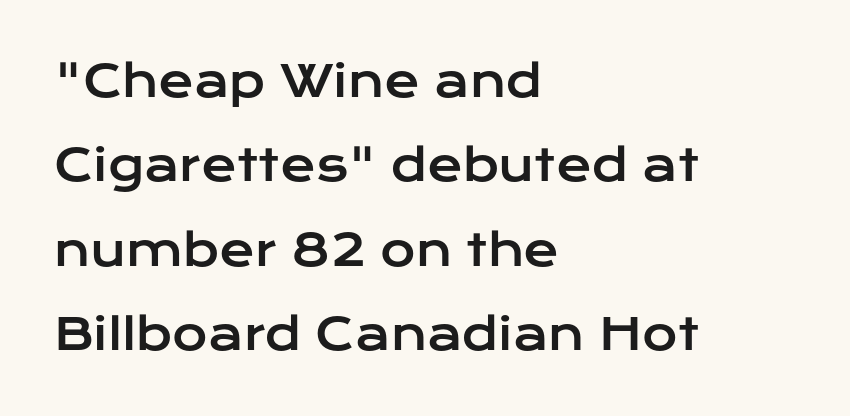
{"serif": "no", "italic": "no", "width": "wide", "stroke_contrast": "low", "x_height": "medium", "monospaced": "no", "underline": "no", "align": "left", "line_spacing": "loose", "line_spacing_ratio": 1.96, "letter_spacing": "normal", "letter_spacing_em": 0.0, "glyph_px": 43}
